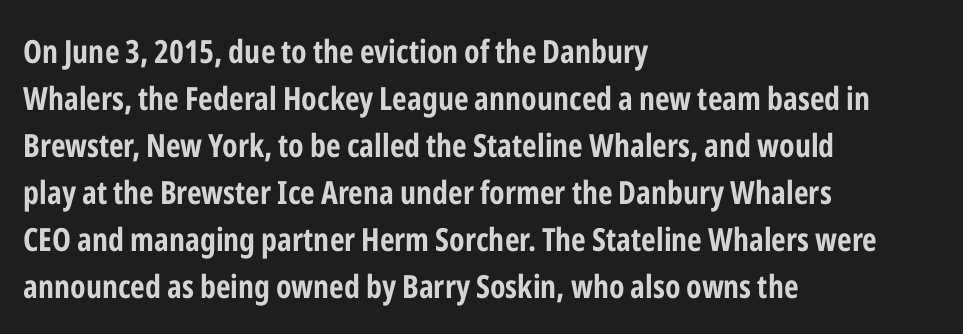
{"serif": "no", "italic": "no", "bold": "yes", "weight": "bold", "width": "condensed", "stroke_contrast": "low", "x_height": "medium", "monospaced": "no", "underline": "no", "align": "left", "line_spacing": "normal", "line_spacing_ratio": 1.47, "letter_spacing": "normal", "letter_spacing_em": 0.0, "glyph_px": 32}
